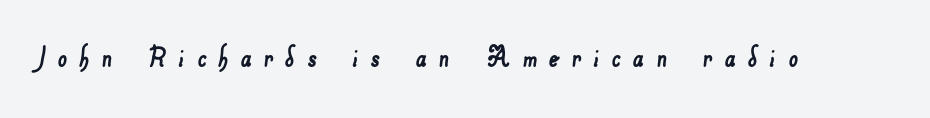
The image shows 33 px sans-serif type; set unusually wide letter spacing (+0.36 em), not underlined; low stroke contrast and a small x-height.
